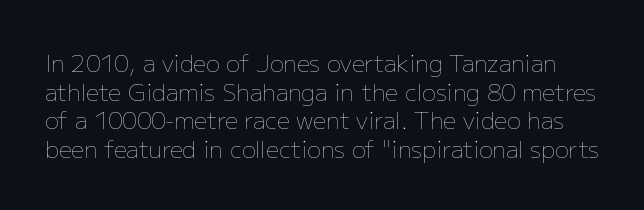
Q: Is the text bold? A: No.
Q: Is the text italic (slanted)? A: No, it is upright.
Q: Is the text underlined? A: No.
Q: Is the spacing between letters normal or unusually wide? A: Normal.
